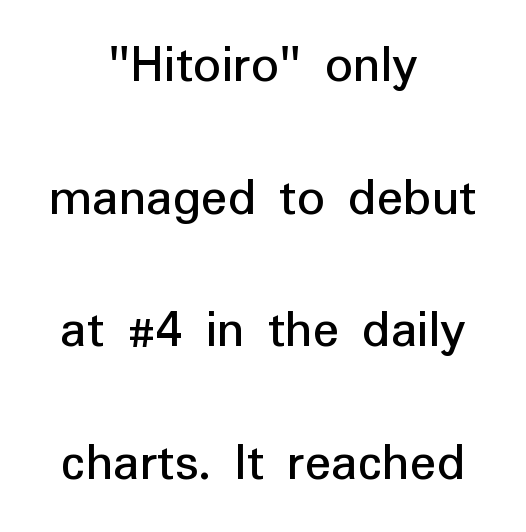
{"serif": "no", "italic": "no", "width": "normal", "stroke_contrast": "low", "x_height": "medium", "monospaced": "no", "underline": "no", "align": "center", "line_spacing": "loose", "line_spacing_ratio": 2.41, "letter_spacing": "normal", "letter_spacing_em": 0.0, "glyph_px": 55}
